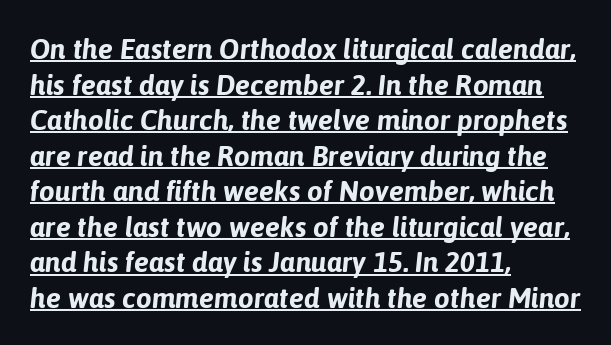
Inter-character spacing is left at the font's built-in metrics. Think of a printed novel: that variable character pitch is what you see here. Successive baselines arrive at the customary interval. Layout note: lines flush left.
